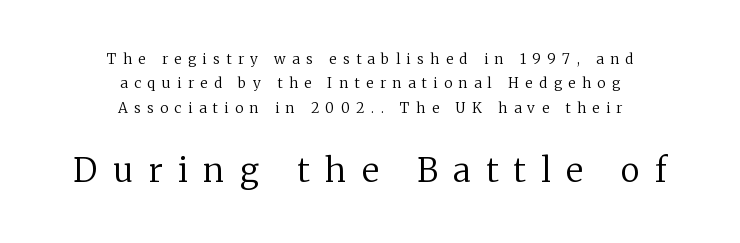
The image shows 33 px regular-weight serif type, upright; set centered, line spacing 1.74x, unusually wide letter spacing (+0.47 em), not underlined; the second (bottom) block is 2.36x larger; low stroke contrast and a medium x-height.
